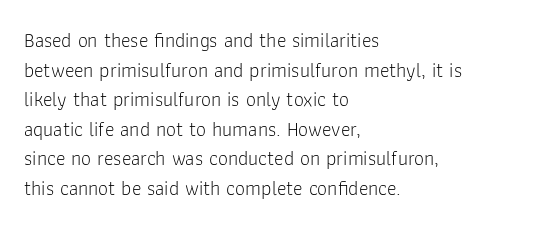
Q: Is the text bold? A: No.
Q: Is the text italic (slanted)? A: No, it is upright.
Q: Is the text underlined? A: No.
Q: How is the paragraph aligned? A: Left-aligned.
Q: Is the spacing between letters normal or unusually wide? A: Normal.
Q: Is the spacing between lines tight, normal or loose? A: Normal.
